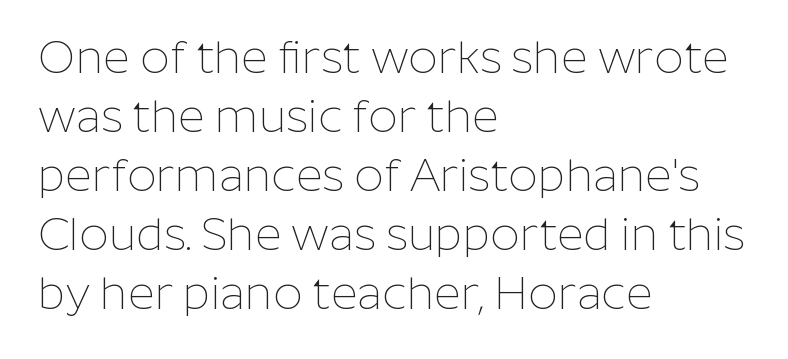
Look at the tracking — it's just the regular setting, nothing added. Nobody drew a line under any word here. Which margin do the lines hug? The left one — the right edge is uneven. A typesetter would call this leading conventional body-copy spacing. Grotesque or geometric, the face here clearly has no serifs.
